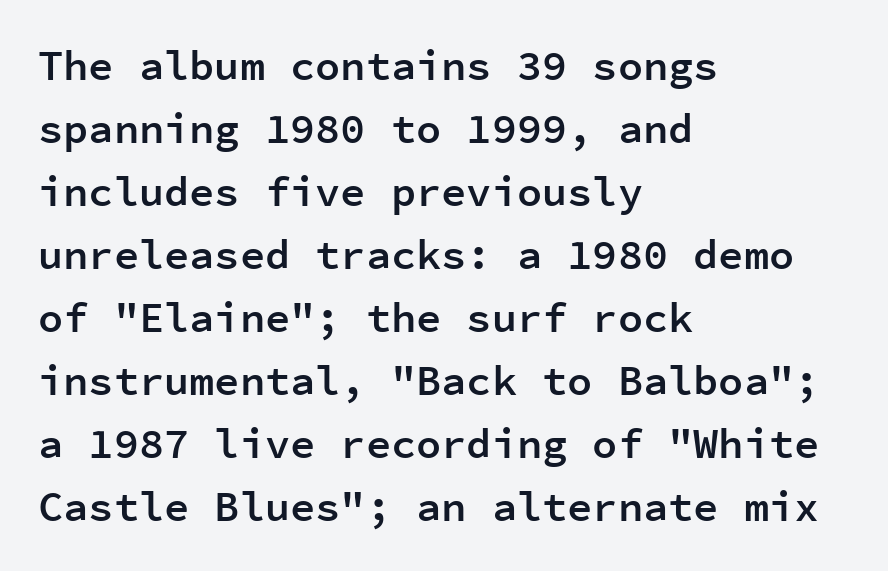
Q: Is the text bold? A: Semi-bold.
Q: Is the text italic (slanted)? A: No, it is upright.
Q: Is the typeface a serif or a sans-serif typeface? A: Sans-serif.
Q: Is the text underlined? A: No.
Q: How is the paragraph aligned? A: Left-aligned.
Q: Is the spacing between letters normal or unusually wide? A: Normal.
Q: Is the spacing between lines tight, normal or loose? A: Normal.
Q: Width (condensed, normal, or wide)? A: Normal.
Q: Stroke contrast? A: Low.
Q: x-height? A: Medium.
Q: Monospaced? A: Yes.
